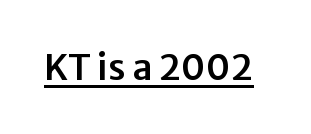
The image shows 36 px sans-serif type, upright; set normal letter spacing, underlined; low stroke contrast and a medium x-height.
